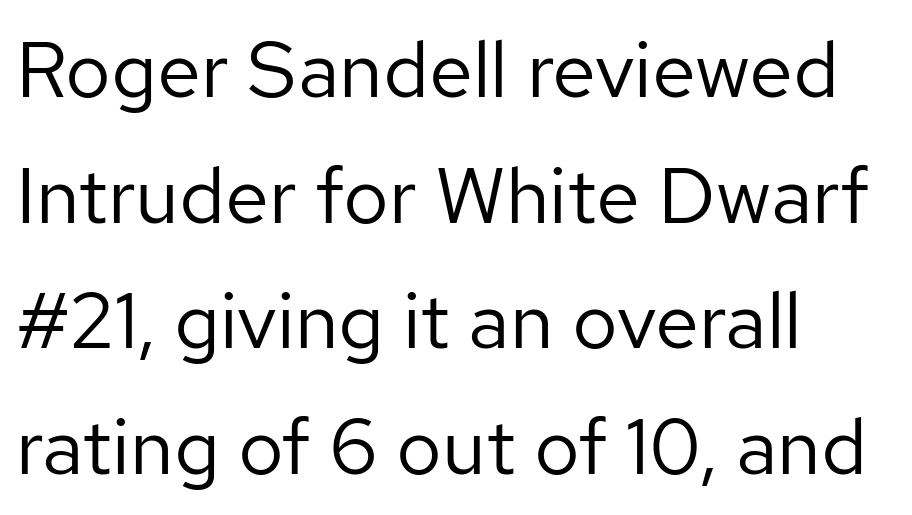
{"serif": "no", "italic": "no", "bold": "no", "weight": "regular", "width": "normal", "stroke_contrast": "low", "x_height": "medium", "monospaced": "no", "underline": "no", "align": "left", "line_spacing": "normal", "line_spacing_ratio": 1.59, "letter_spacing": "normal", "letter_spacing_em": 0.0, "glyph_px": 79}
